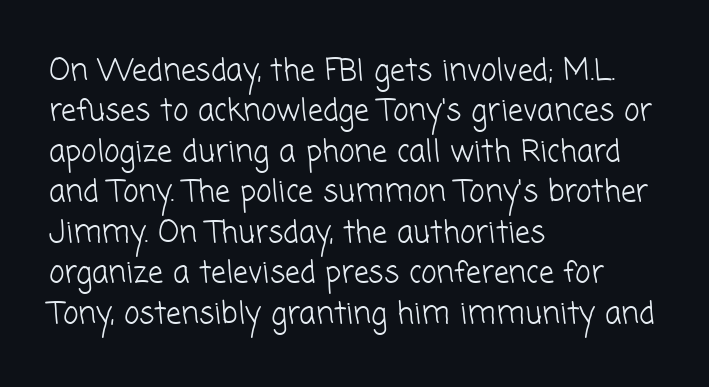
The image shows 30 px light sans-serif type; set left-aligned, normal line spacing (1.35x), normal letter spacing, not underlined; low stroke contrast and a medium x-height.
